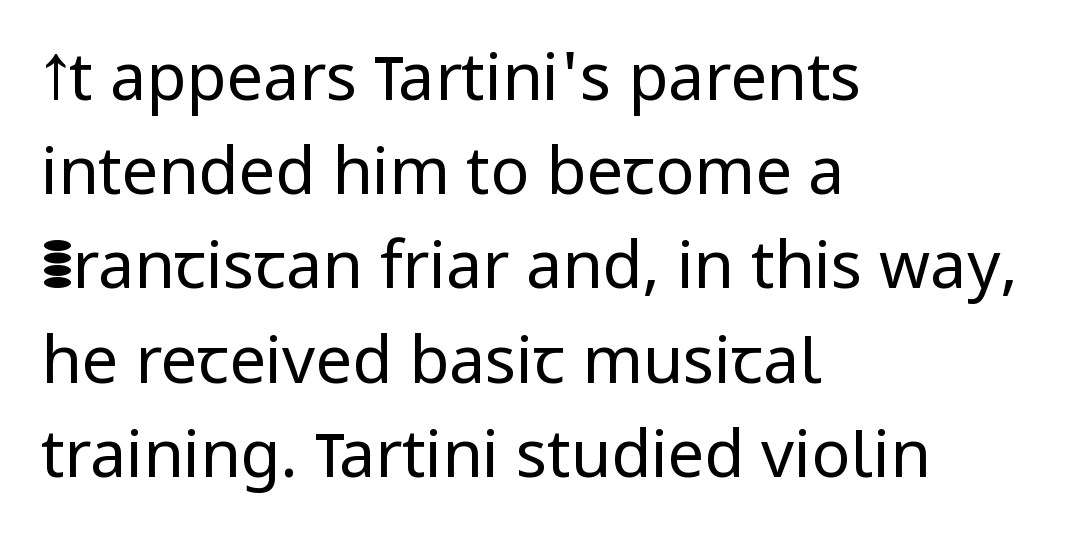
Q: Is the text bold? A: No.
Q: Is the text italic (slanted)? A: No, it is upright.
Q: Is the typeface a serif or a sans-serif typeface? A: Sans-serif.
Q: Is the text underlined? A: No.
Q: How is the paragraph aligned? A: Left-aligned.
Q: Is the spacing between letters normal or unusually wide? A: Normal.
Q: Is the spacing between lines tight, normal or loose? A: Normal.
Q: Width (condensed, normal, or wide)? A: Normal.
Q: Stroke contrast? A: Low.
Q: x-height? A: Medium.
Q: Monospaced? A: No.
